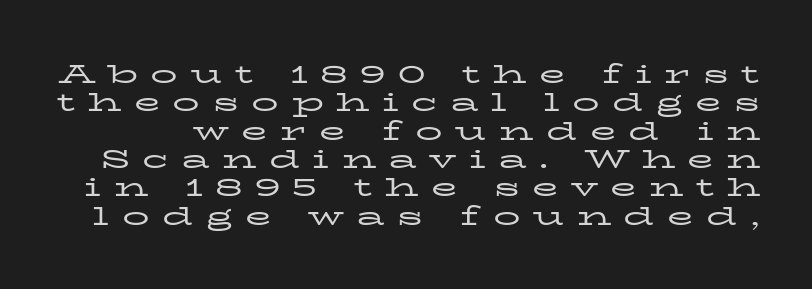
Q: Is the text bold? A: No.
Q: Is the text italic (slanted)? A: No, it is upright.
Q: Is the text underlined? A: No.
Q: Is the spacing between letters normal or unusually wide? A: Unusually wide.
Q: Is the spacing between lines tight, normal or loose? A: Tight.
